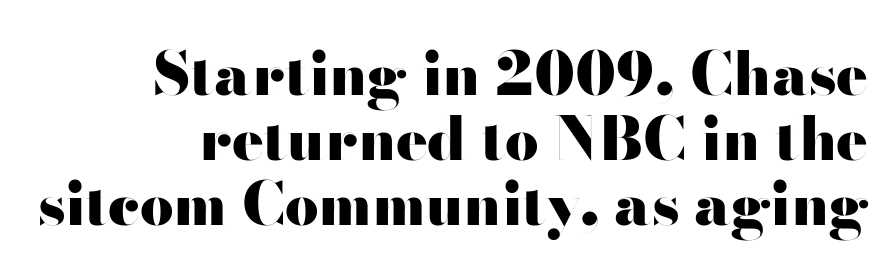
{"serif": "no", "italic": "no", "bold": "yes", "weight": "heavy", "width": "wide", "stroke_contrast": "high", "x_height": "small", "monospaced": "no", "underline": "no", "align": "right", "line_spacing": "tight", "line_spacing_ratio": 1.1, "letter_spacing": "normal", "letter_spacing_em": 0.0, "glyph_px": 59}
